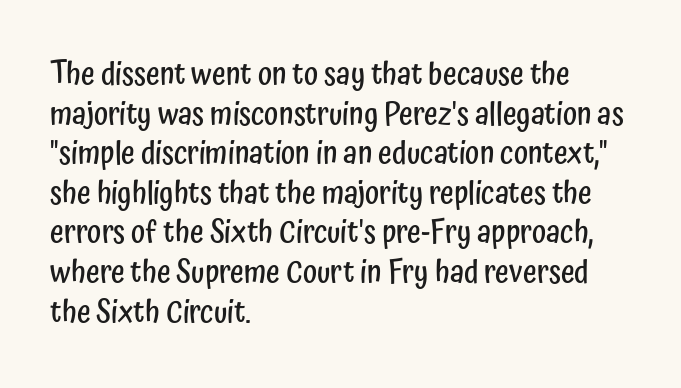
Q: Is the text bold? A: Semi-bold.
Q: Is the text italic (slanted)? A: No, it is upright.
Q: Is the typeface a serif or a sans-serif typeface? A: Sans-serif.
Q: Is the text underlined? A: No.
Q: How is the paragraph aligned? A: Left-aligned.
Q: Is the spacing between letters normal or unusually wide? A: Normal.
Q: Is the spacing between lines tight, normal or loose? A: Normal.
Q: Width (condensed, normal, or wide)? A: Condensed.
Q: Stroke contrast? A: Low.
Q: x-height? A: Medium.
Q: Monospaced? A: No.
